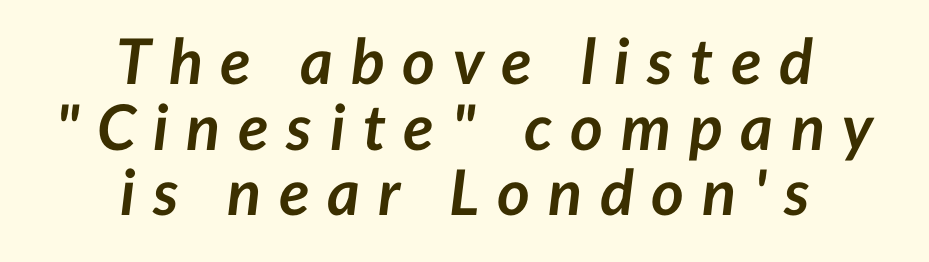
Q: Is the text bold? A: Yes.
Q: Is the text italic (slanted)? A: Yes, it leans right by about 7 degrees.
Q: Is the text underlined? A: No.
Q: How is the paragraph aligned? A: Centered.
Q: Is the spacing between letters normal or unusually wide? A: Unusually wide.
Q: Is the spacing between lines tight, normal or loose? A: Tight.
Q: Width (condensed, normal, or wide)? A: Normal.
Q: Stroke contrast? A: Low.
Q: x-height? A: Medium.
Q: Monospaced? A: No.
